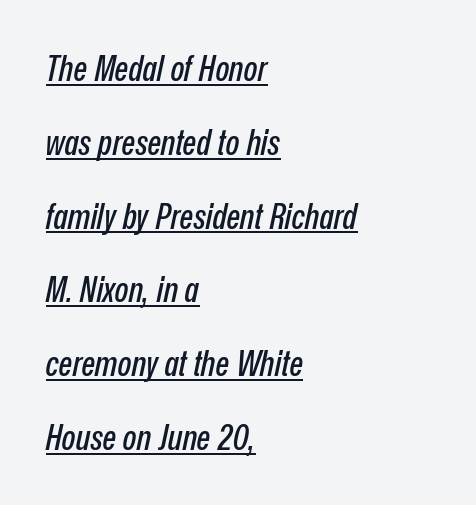
Is the block centered? No — it sits flush against the left margin. Vertical spacing — loose. Is there an underline? Yes — a line sits under the letters. Proportional: the letters do not fall into vertical columns.
